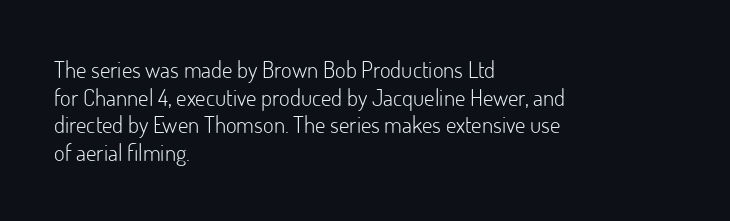
The image shows 23 px text type, upright; set left-aligned, line spacing 1.2x, normal letter spacing, not underlined.
